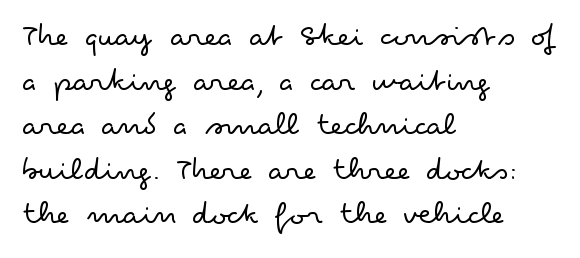
{"serif": "no", "italic": "no", "bold": "no", "weight": "light", "width": "wide", "stroke_contrast": "low", "x_height": "small", "monospaced": "no", "underline": "no", "align": "left", "line_spacing": "normal", "line_spacing_ratio": 1.31, "letter_spacing": "normal", "letter_spacing_em": 0.0, "glyph_px": 34}
